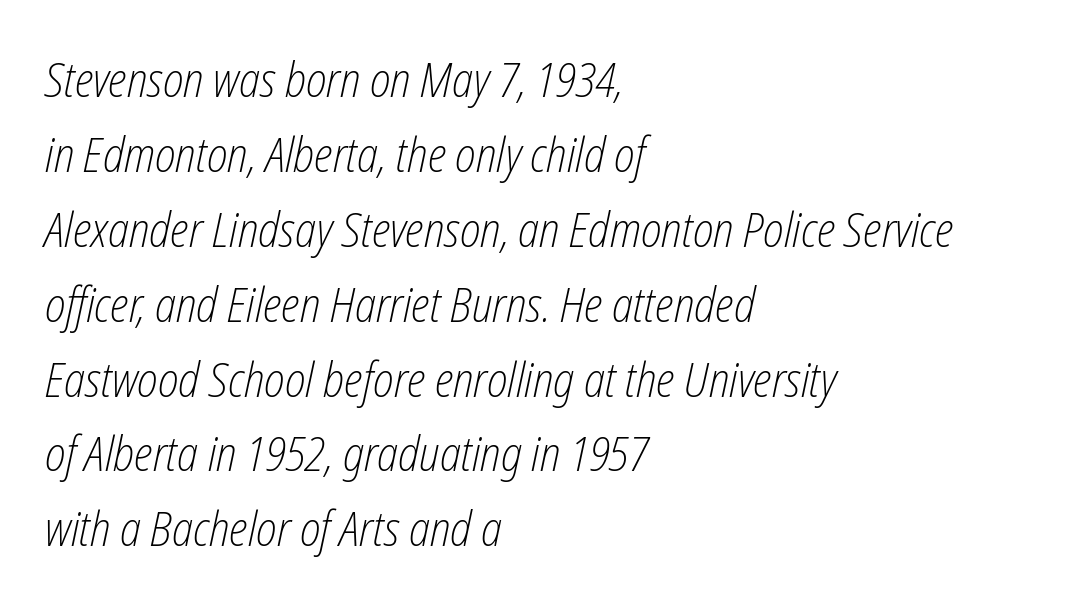
Q: Is the text bold? A: No.
Q: Is the text italic (slanted)? A: Yes, it leans right by about 12 degrees.
Q: Is the text underlined? A: No.
Q: How is the paragraph aligned? A: Left-aligned.
Q: Is the spacing between letters normal or unusually wide? A: Normal.
Q: Is the spacing between lines tight, normal or loose? A: Normal.
Q: Width (condensed, normal, or wide)? A: Condensed.
Q: Stroke contrast? A: Low.
Q: x-height? A: Medium.
Q: Monospaced? A: No.
